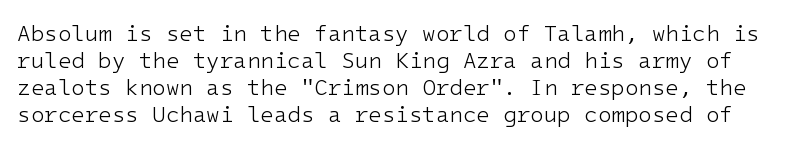
Check under the words: just untouched page. The letterforms sit shoulder to shoulder at normal distance. Rendered with straight, roman letterforms. No heavy texture on the line: the type isn't bold.
